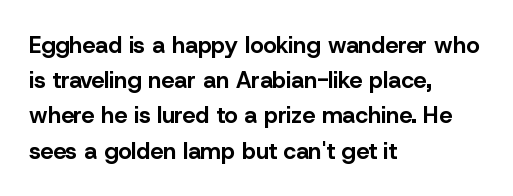
Q: Is the text bold? A: Yes.
Q: Is the text italic (slanted)? A: No, it is upright.
Q: Is the text underlined? A: No.
Q: How is the paragraph aligned? A: Left-aligned.
Q: Is the spacing between letters normal or unusually wide? A: Normal.
Q: Is the spacing between lines tight, normal or loose? A: Normal.
